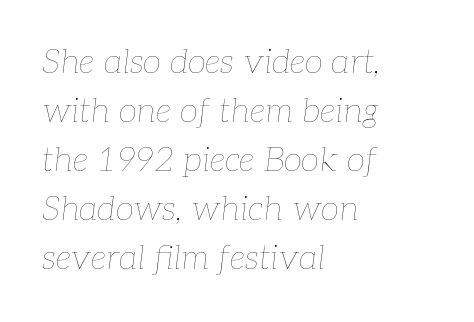
Q: Is the text bold? A: No.
Q: Is the text italic (slanted)? A: Yes, it leans right by about 7 degrees.
Q: Is the text underlined? A: No.
Q: How is the paragraph aligned? A: Left-aligned.
Q: Is the spacing between letters normal or unusually wide? A: Normal.
Q: Is the spacing between lines tight, normal or loose? A: Normal.
Q: Width (condensed, normal, or wide)? A: Normal.
Q: Stroke contrast? A: Low.
Q: x-height? A: Medium.
Q: Monospaced? A: No.
